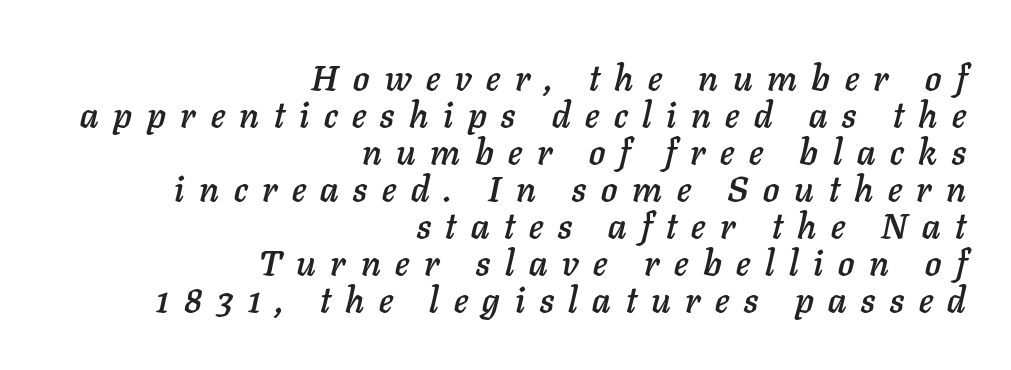
{"italic": "yes", "lean": "right", "slant_degrees": 11, "width": "normal", "stroke_contrast": "low", "x_height": "medium", "monospaced": "no", "underline": "no", "align": "right", "line_spacing": "tight", "line_spacing_ratio": 1.03, "letter_spacing": "wide", "letter_spacing_em": 0.41, "glyph_px": 36}
